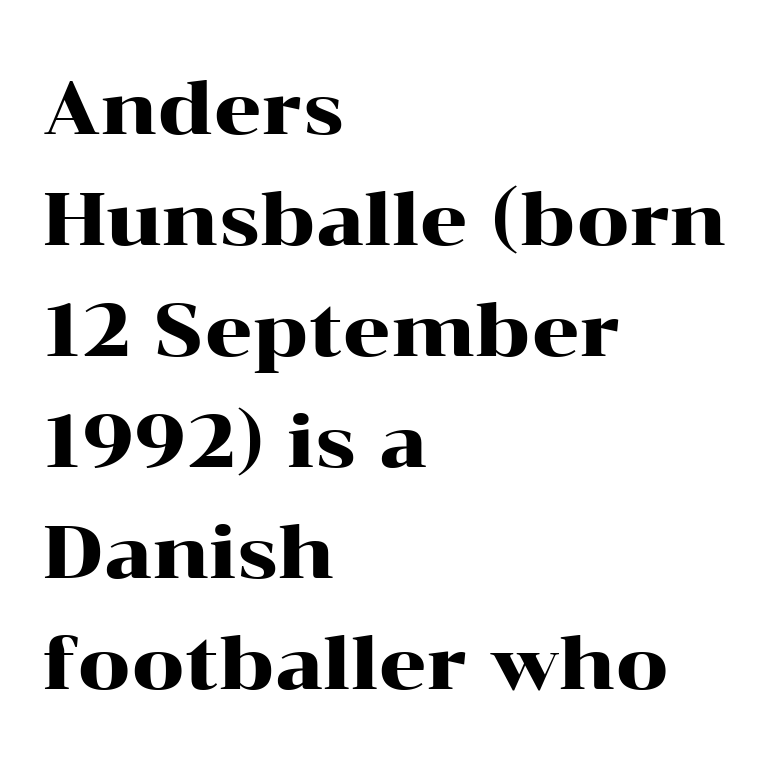
{"serif": "yes", "italic": "no", "width": "wide", "stroke_contrast": "high", "x_height": "medium", "monospaced": "no", "underline": "no", "align": "left", "line_spacing": "normal", "line_spacing_ratio": 1.48, "letter_spacing": "normal", "letter_spacing_em": 0.0, "glyph_px": 75}
